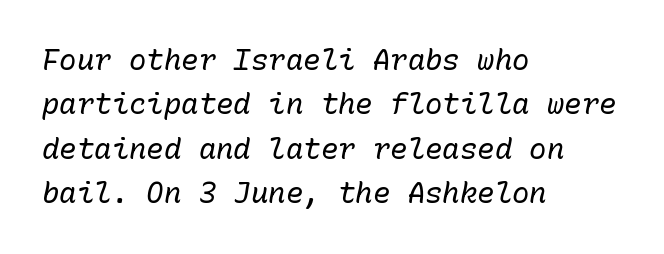
{"italic": "yes", "lean": "right", "slant_degrees": 10, "bold": "no", "weight": "regular", "width": "normal", "stroke_contrast": "low", "x_height": "medium", "monospaced": "yes", "underline": "no", "align": "left", "line_spacing": "normal", "line_spacing_ratio": 1.53, "letter_spacing": "normal", "letter_spacing_em": 0.0, "glyph_px": 29}
